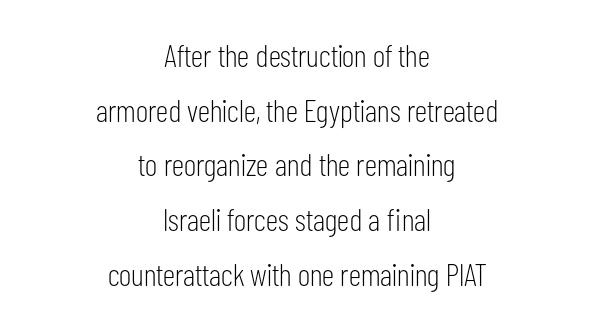
The font sits on the lighter half of the weight spectrum, regular included. Look at the bottom of the vertical strokes: they stop flat, with no serifs. Observe the ordinary spacing: letters are neighbours, not strangers. Posture: straight, roman, zero tilt. Note the varied advance widths — an 'i' is clearly narrower than an 'm'. These lines are centered, leaving both edges ragged.
